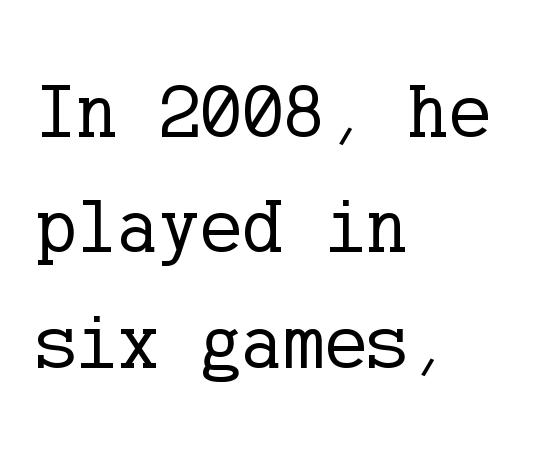
Q: Is the text bold? A: No.
Q: Is the text italic (slanted)? A: No, it is upright.
Q: Is the typeface a serif or a sans-serif typeface? A: Serif.
Q: Is the text underlined? A: No.
Q: How is the paragraph aligned? A: Left-aligned.
Q: Is the spacing between letters normal or unusually wide? A: Normal.
Q: Is the spacing between lines tight, normal or loose? A: Normal.
Q: Width (condensed, normal, or wide)? A: Normal.
Q: Stroke contrast? A: Low.
Q: x-height? A: Medium.
